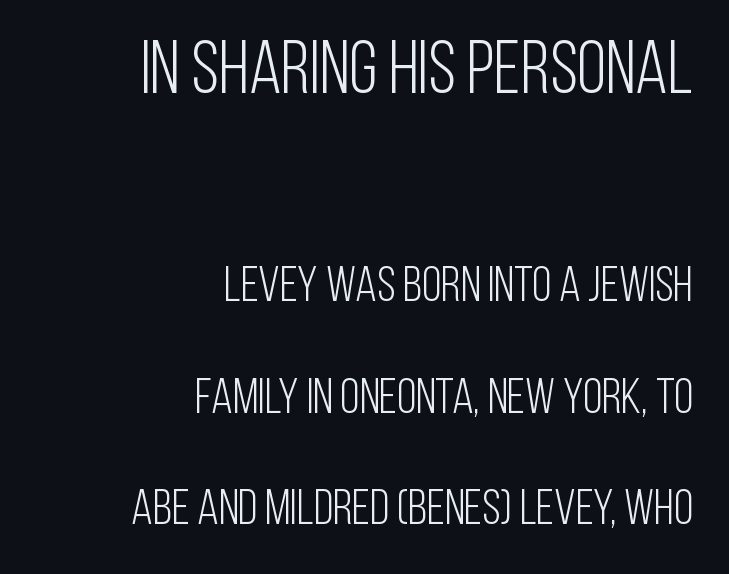
Posture: straight, roman, zero tilt. The compositor pushed each line to the right boundary. Underlining? Definitely not there. Nobody touched the tracking dial on this one. If you squint, the top block still reads clearly — it's the larger of the two.
